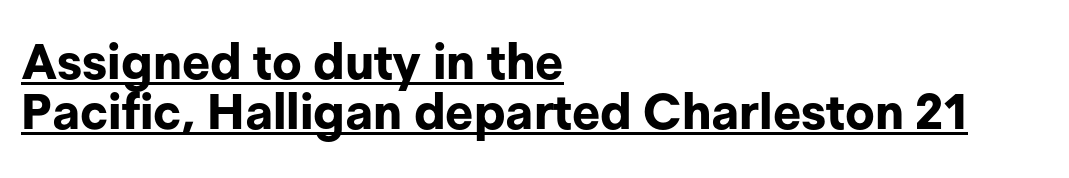
The image shows 49 px bold sans-serif type, upright; set left-aligned, tight line spacing (1.03x), normal letter spacing, underlined; low stroke contrast and a medium x-height.
